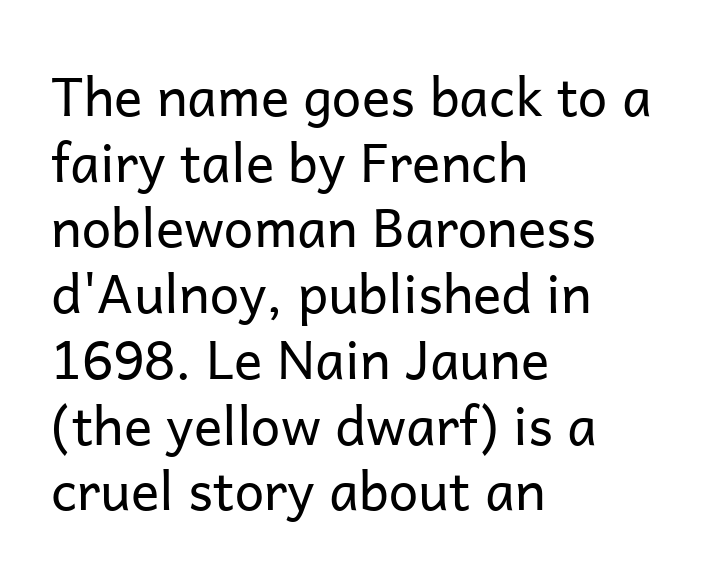
This sample uses a sans-serif face. Summary of weight: not heavy and not bold. The lines in this sample share a left origin and differ only in where they stop. Compared with typical body copy, the letter spacing here is the same. You can tell it's not italic because the verticals are truly vertical. Here the designer chose a conventional face with non-uniform glyph widths.
